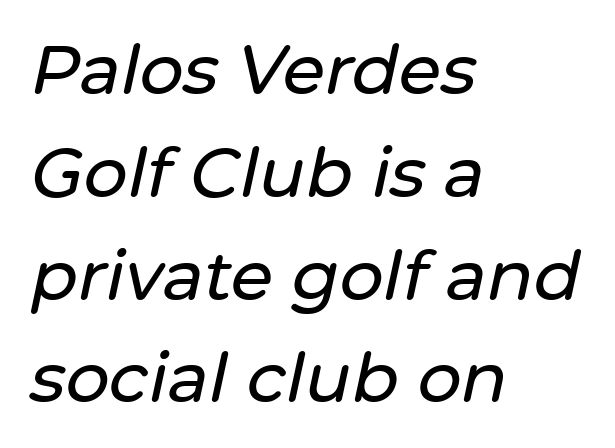
Q: Is the text italic (slanted)? A: Yes, it leans right by about 12 degrees.
Q: Is the text underlined? A: No.
Q: How is the paragraph aligned? A: Left-aligned.
Q: Is the spacing between letters normal or unusually wide? A: Normal.
Q: Is the spacing between lines tight, normal or loose? A: Normal.
Q: Width (condensed, normal, or wide)? A: Normal.
Q: Stroke contrast? A: Low.
Q: x-height? A: Medium.
Q: Monospaced? A: No.
